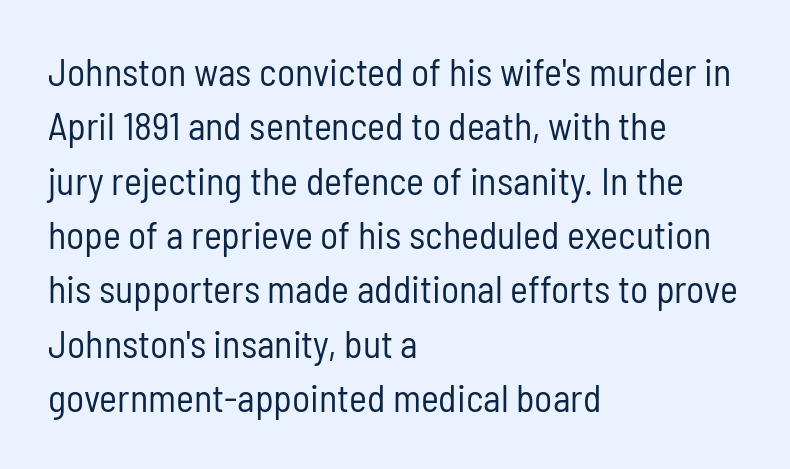
The image shows 38 px regular-weight, condensed sans-serif type, upright; set left-aligned, normal line spacing (1.43x), normal letter spacing, not underlined; low stroke contrast and a medium x-height.
